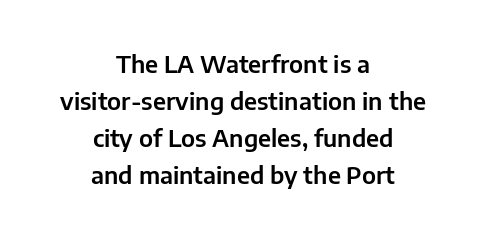
Q: Is the text italic (slanted)? A: No, it is upright.
Q: Is the text underlined? A: No.
Q: How is the paragraph aligned? A: Centered.
Q: Is the spacing between letters normal or unusually wide? A: Normal.
Q: Is the spacing between lines tight, normal or loose? A: Normal.
